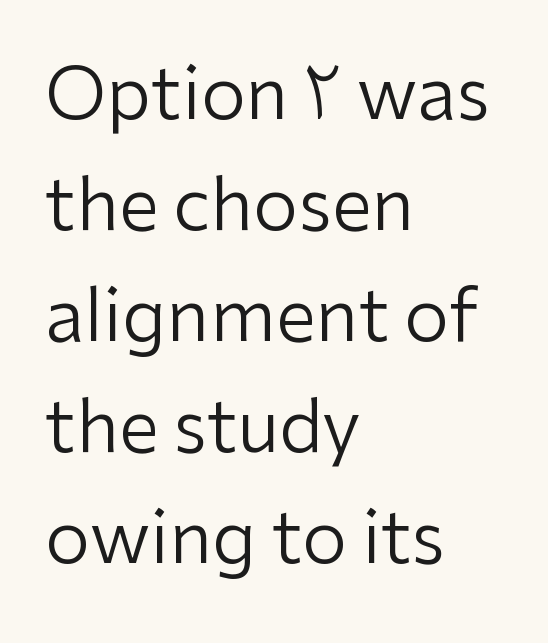
The image shows 72 px regular-weight sans-serif type, upright; set left-aligned, normal line spacing (1.54x), normal letter spacing, not underlined; low stroke contrast and a medium x-height.
